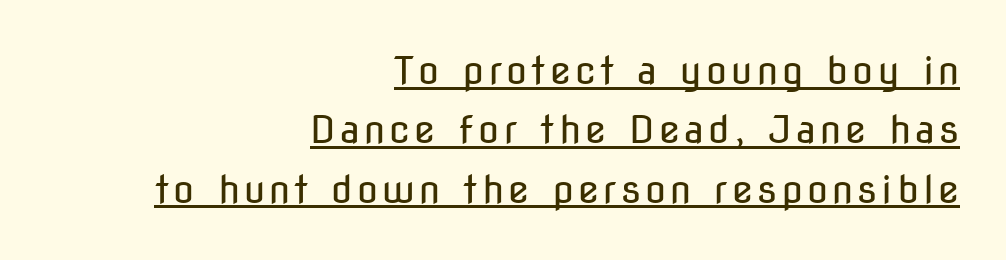
{"serif": "no", "italic": "no", "bold": "no", "weight": "regular", "width": "condensed", "stroke_contrast": "low", "x_height": "medium", "monospaced": "no", "underline": "yes", "align": "right", "line_spacing": "normal", "line_spacing_ratio": 1.56, "glyph_px": 38}
